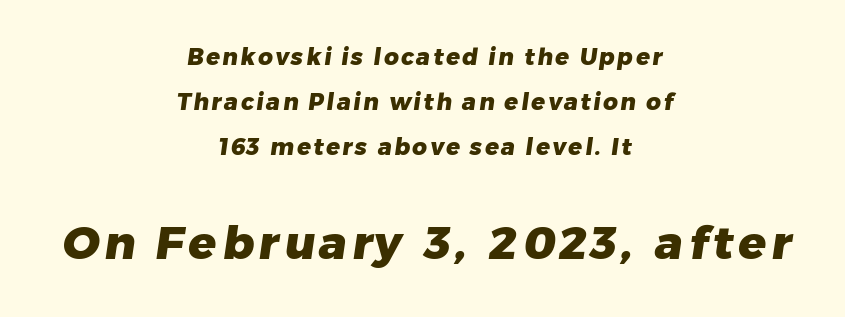
Q: Is the text bold? A: Yes.
Q: Is the typeface a serif or a sans-serif typeface? A: Sans-serif.
Q: Is the text underlined? A: No.
Q: How is the paragraph aligned? A: Centered.
Q: Is the spacing between lines tight, normal or loose? A: Loose.
Q: Which block of text is set in a larger size, the first (top) or the second (bottom)? A: The second (bottom) one.
Q: Width (condensed, normal, or wide)? A: Normal.
Q: Stroke contrast? A: Low.
Q: x-height? A: Medium.
Q: Monospaced? A: No.
